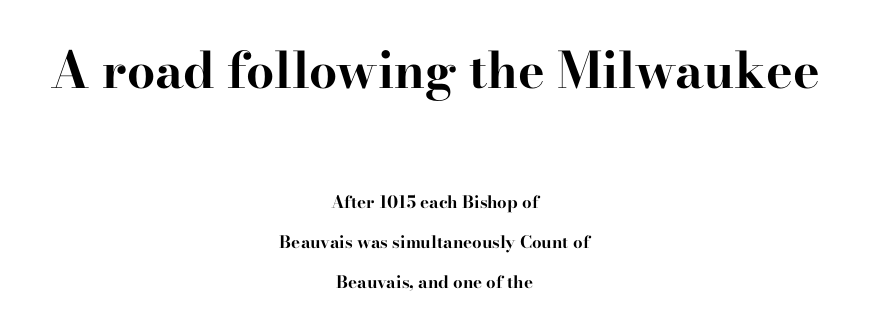
The letters advance in unequal steps, a hallmark of proportional type. Caption: bold face, heavy strokes. Successive baselines arrive slowly, with a big drop between each. This rendering leaves character spacing at its baseline value. Leftover space on each line is divided equally before and after the words. The zone under the glyphs is completely vacant.
